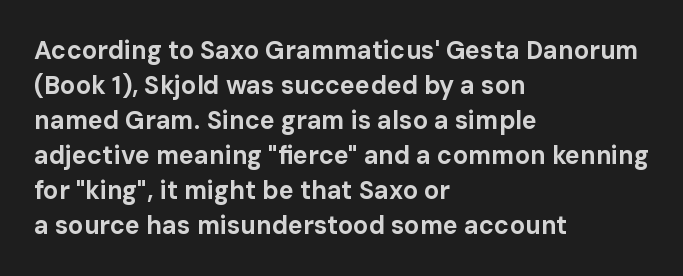
{"italic": "no", "bold": "yes", "underline": "no", "align": "left", "line_spacing": "normal", "line_spacing_ratio": 1.4, "letter_spacing": "normal", "letter_spacing_em": 0.0, "glyph_px": 25}
